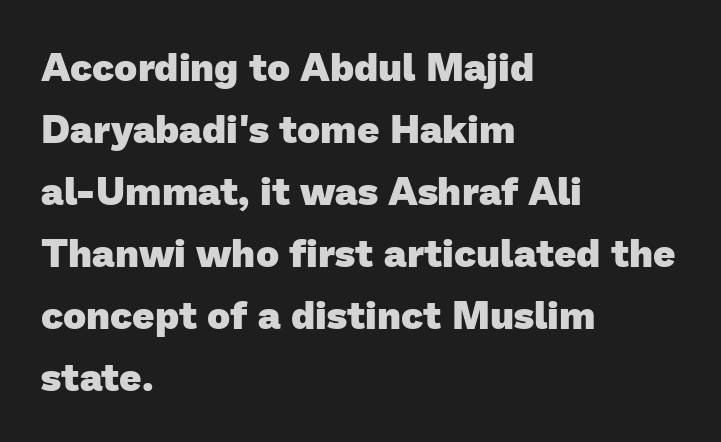
{"serif": "no", "bold": "yes", "weight": "heavy", "width": "normal", "stroke_contrast": "low", "x_height": "medium", "monospaced": "no", "underline": "no", "align": "left", "line_spacing": "normal", "line_spacing_ratio": 1.59, "letter_spacing": "normal", "letter_spacing_em": 0.0, "glyph_px": 39}
